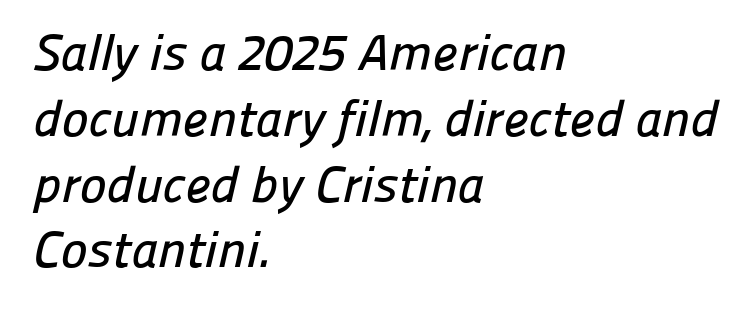
{"serif": "no", "width": "normal", "stroke_contrast": "low", "x_height": "medium", "monospaced": "no", "underline": "no", "align": "left", "line_spacing": "normal", "line_spacing_ratio": 1.29, "letter_spacing": "normal", "letter_spacing_em": 0.0, "glyph_px": 51}
